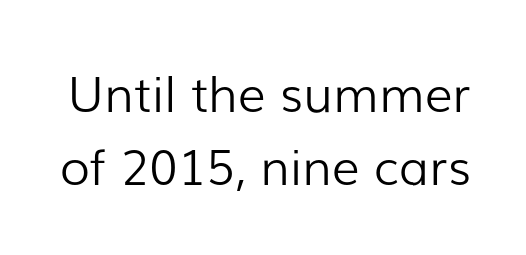
The rendering keeps characters at their native spacing. Proportional: the letters do not fall into vertical columns. Vertical strokes here are truly vertical. The space beneath each line is pristine and unruled. You can tell from the bare stems that sans-serif type was used. Summary of weight: not heavy and not bold.
